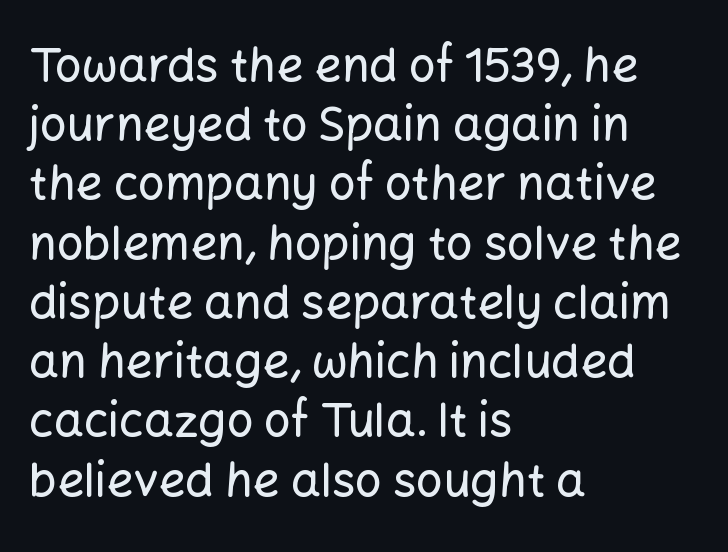
Q: Is the text italic (slanted)? A: No, it is upright.
Q: Is the typeface a serif or a sans-serif typeface? A: Sans-serif.
Q: Is the text underlined? A: No.
Q: How is the paragraph aligned? A: Left-aligned.
Q: Is the spacing between letters normal or unusually wide? A: Normal.
Q: Is the spacing between lines tight, normal or loose? A: Normal.
Q: Width (condensed, normal, or wide)? A: Normal.
Q: Stroke contrast? A: Low.
Q: x-height? A: Medium.
Q: Monospaced? A: No.
